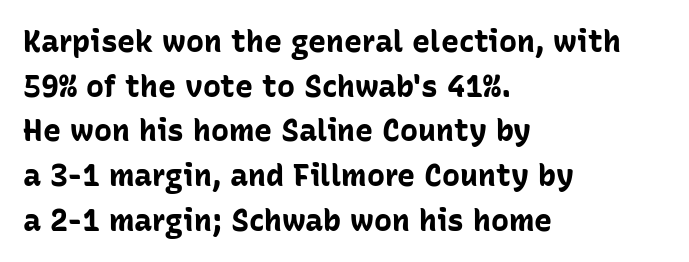
The image shows 30 px bold sans-serif type, upright; set left-aligned, normal line spacing (1.49x), normal letter spacing, not underlined; low stroke contrast and a medium x-height.
